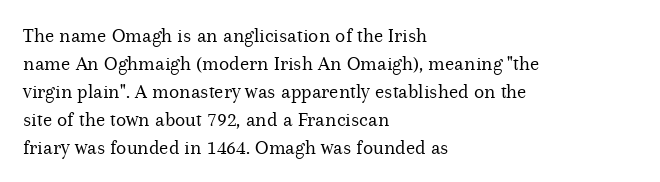
Q: Is the text bold? A: No.
Q: Is the text italic (slanted)? A: No, it is upright.
Q: Is the text underlined? A: No.
Q: How is the paragraph aligned? A: Left-aligned.
Q: Is the spacing between letters normal or unusually wide? A: Normal.
Q: Is the spacing between lines tight, normal or loose? A: Normal.
